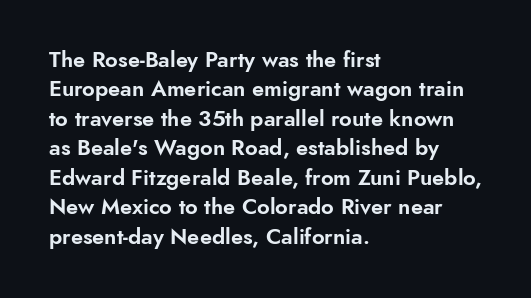
Q: Is the text italic (slanted)? A: No, it is upright.
Q: Is the text underlined? A: No.
Q: How is the paragraph aligned? A: Left-aligned.
Q: Is the spacing between letters normal or unusually wide? A: Normal.
Q: Is the spacing between lines tight, normal or loose? A: Normal.
